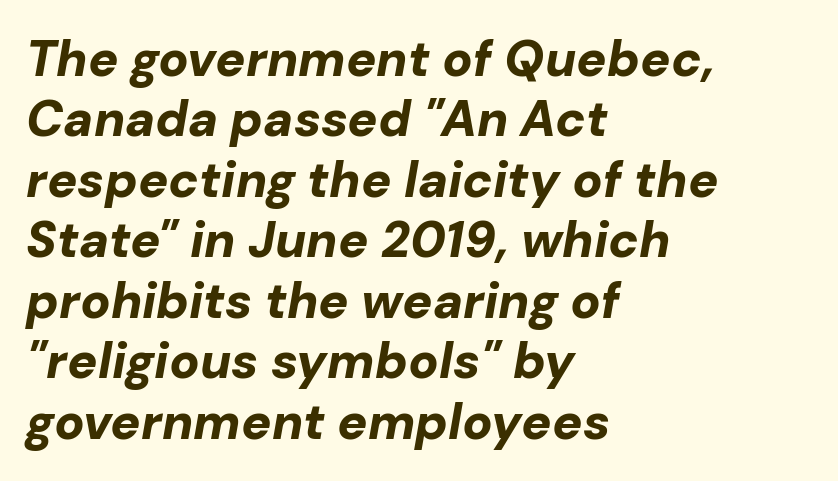
{"italic": "yes", "lean": "right", "slant_degrees": 10, "bold": "yes", "weight": "bold", "width": "normal", "stroke_contrast": "low", "x_height": "medium", "monospaced": "no", "underline": "no", "align": "left", "line_spacing_ratio": 1.21, "letter_spacing": "normal", "letter_spacing_em": 0.0, "glyph_px": 50}
